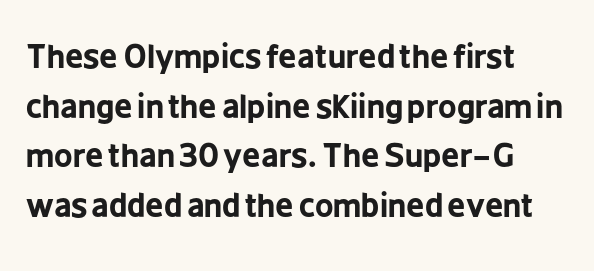
Q: Is the text bold? A: Yes.
Q: Is the text italic (slanted)? A: No, it is upright.
Q: Is the typeface a serif or a sans-serif typeface? A: Sans-serif.
Q: Is the text underlined? A: No.
Q: Is the spacing between letters normal or unusually wide? A: Normal.
Q: Is the spacing between lines tight, normal or loose? A: Normal.
Q: Width (condensed, normal, or wide)? A: Condensed.
Q: Stroke contrast? A: Low.
Q: x-height? A: Medium.
Q: Monospaced? A: No.
